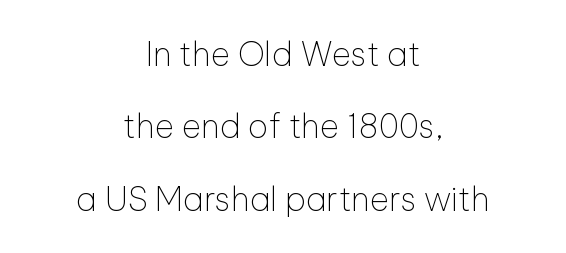
Q: Is the text bold? A: No.
Q: Is the text italic (slanted)? A: No, it is upright.
Q: Is the typeface a serif or a sans-serif typeface? A: Sans-serif.
Q: Is the text underlined? A: No.
Q: How is the paragraph aligned? A: Centered.
Q: Is the spacing between letters normal or unusually wide? A: Normal.
Q: Is the spacing between lines tight, normal or loose? A: Loose.
Q: Width (condensed, normal, or wide)? A: Normal.
Q: Stroke contrast? A: Low.
Q: x-height? A: Medium.
Q: Monospaced? A: No.
